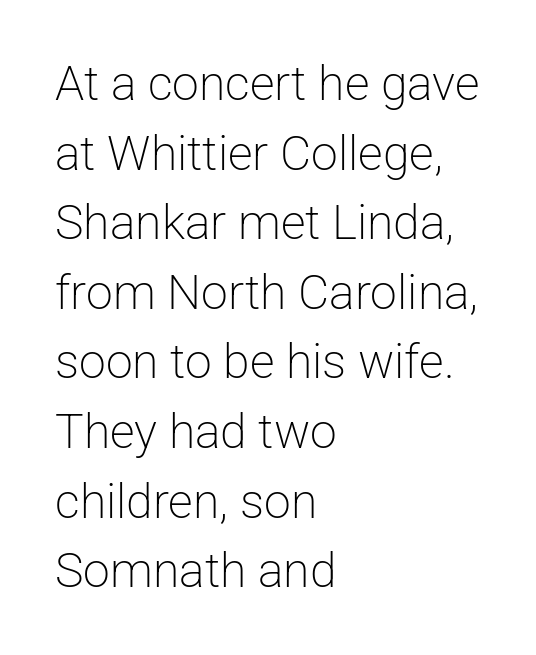
Honestly, there is no underline to notice here at all. Short and long lines alike share a common starting point at left. This sample uses an upright cut, with every glyph sitting square on the baseline. Students, note that the glyphs here touch the page at normal intervals.
